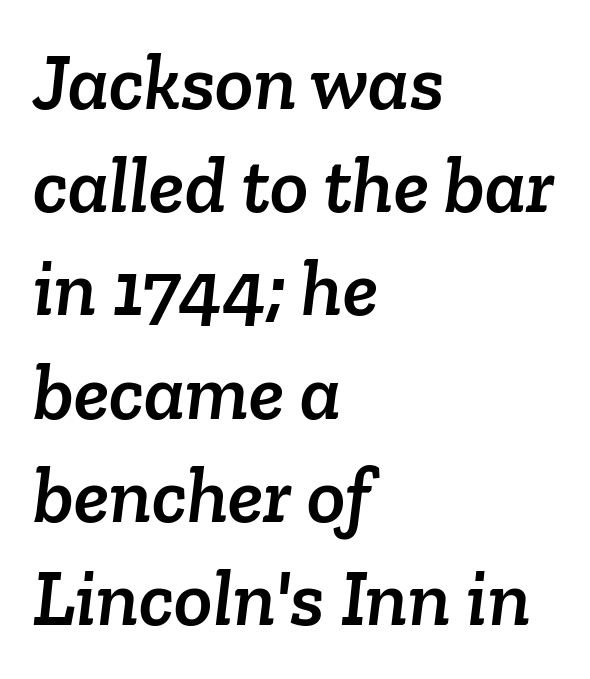
The image shows 80 px serif type; set left-aligned, normal line spacing (1.29x), normal letter spacing, not underlined; low stroke contrast and a medium x-height.
